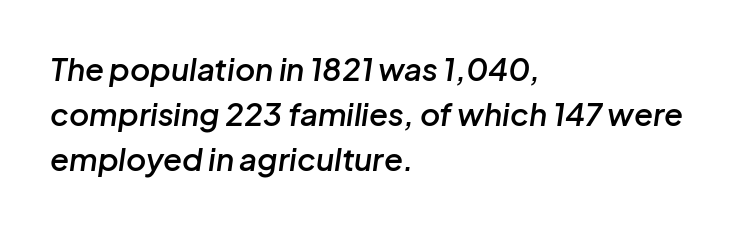
{"italic": "yes", "lean": "right", "slant_degrees": 8, "bold": "semi", "weight": "semibold", "width": "normal", "stroke_contrast": "low", "x_height": "medium", "monospaced": "no", "underline": "no", "align": "left", "line_spacing": "normal", "line_spacing_ratio": 1.45, "letter_spacing": "normal", "letter_spacing_em": 0.0, "glyph_px": 31}
